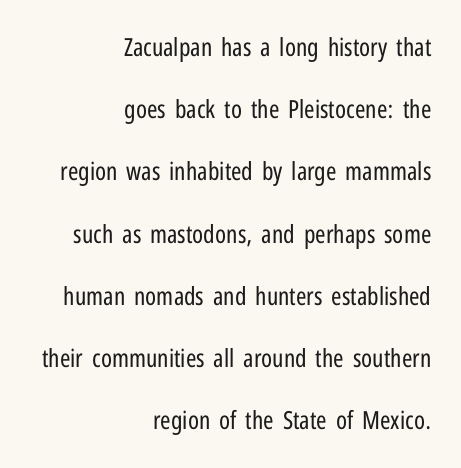
Q: Is the text bold? A: No.
Q: Is the text italic (slanted)? A: No, it is upright.
Q: Is the text underlined? A: No.
Q: How is the paragraph aligned? A: Right-aligned.
Q: Is the spacing between letters normal or unusually wide? A: Normal.
Q: Is the spacing between lines tight, normal or loose? A: Loose.
